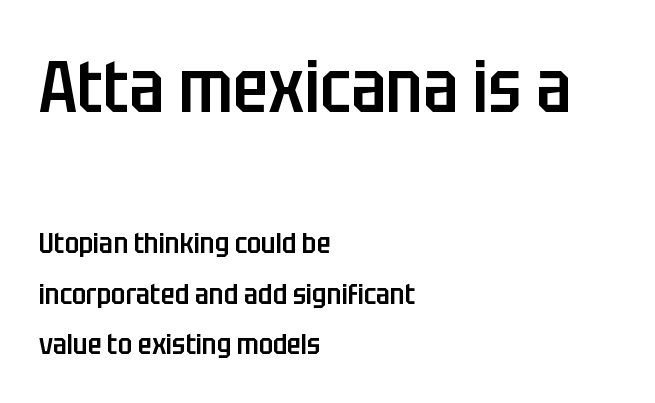
{"serif": "no", "italic": "no", "bold": "semi", "weight": "semibold", "width": "condensed", "stroke_contrast": "low", "x_height": "large", "monospaced": "no", "underline": "no", "align": "left", "line_spacing_ratio": 1.74, "letter_spacing": "normal", "letter_spacing_em": 0.0, "larger_block": "first", "size_ratio": 2.52, "glyph_px": 73}
